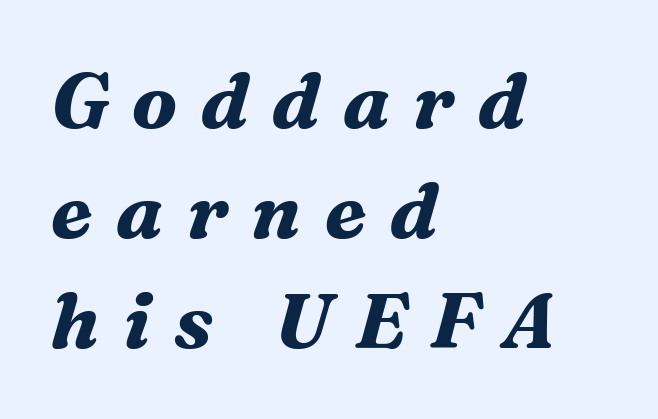
The image shows 78 px bold serif type, italic (leaning right); set left-aligned, normal line spacing (1.41x), unusually wide letter spacing (+0.3 em), not underlined; medium stroke contrast and a medium x-height.
